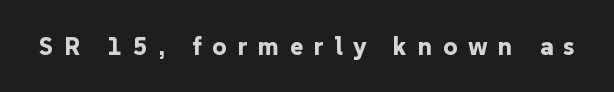
{"italic": "no", "bold": "yes", "underline": "no", "letter_spacing": "wide", "letter_spacing_em": 0.43, "glyph_px": 25}
